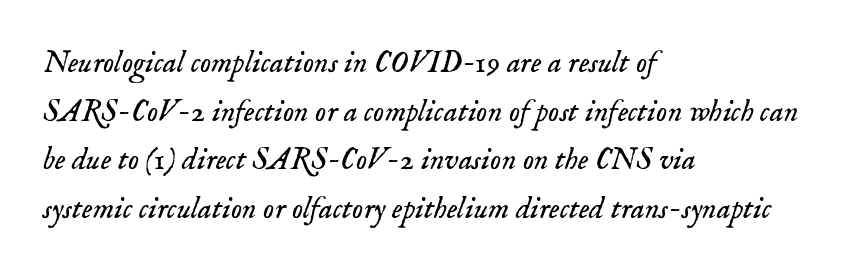
The image shows 31 px light serif type, italic (leaning right); set left-aligned, normal line spacing (1.57x), normal letter spacing, not underlined; low stroke contrast and a small x-height.
